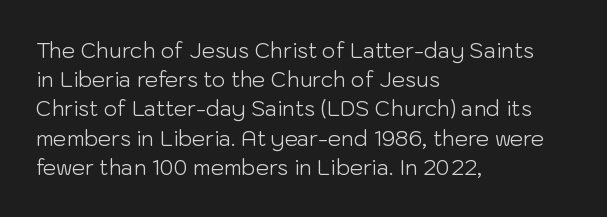
{"italic": "no", "bold": "no", "underline": "no", "align": "left", "line_spacing": "normal", "line_spacing_ratio": 1.39, "letter_spacing": "normal", "letter_spacing_em": 0.0, "glyph_px": 21}
